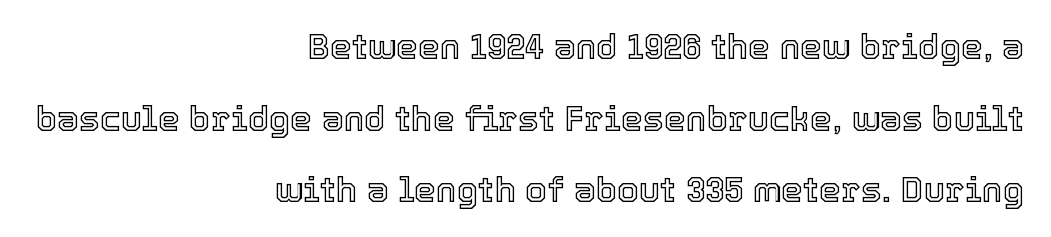
Honestly, the letter spacing is just normal — you wouldn't notice it. Horizontally, the lines are justified to the trailing edge only. In terms of leading, this rendering errs on the spacious side. Descender tails drop into unmarked territory. Spacing verdict: proportional, widths tailored to each character. When letters stand straight like this, we call the style roman or upright.
